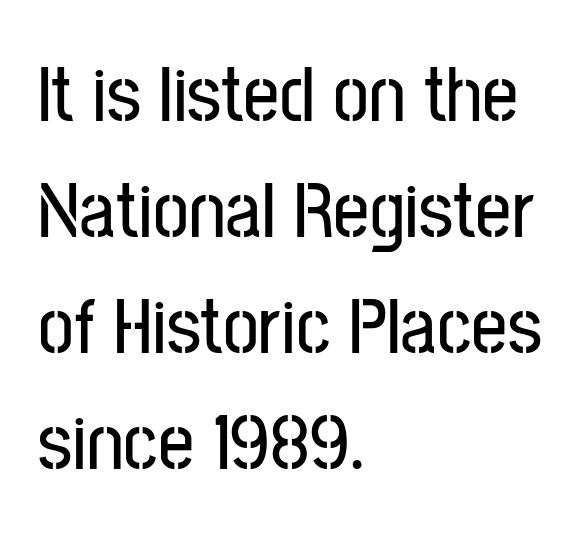
Q: Is the text italic (slanted)? A: No, it is upright.
Q: Is the typeface a serif or a sans-serif typeface? A: Sans-serif.
Q: Is the text underlined? A: No.
Q: How is the paragraph aligned? A: Left-aligned.
Q: Is the spacing between letters normal or unusually wide? A: Normal.
Q: Is the spacing between lines tight, normal or loose? A: Normal.
Q: Width (condensed, normal, or wide)? A: Condensed.
Q: Stroke contrast? A: Low.
Q: x-height? A: Medium.
Q: Monospaced? A: No.
